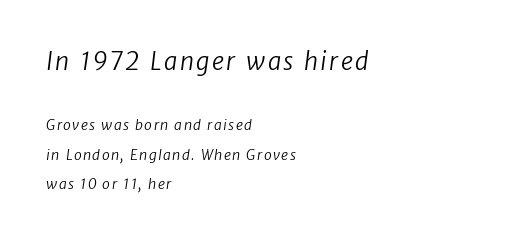
{"bold": "no", "underline": "no", "align": "left", "line_spacing": "loose", "line_spacing_ratio": 2.12, "larger_block": "first", "size_ratio": 1.71, "glyph_px": 24}
